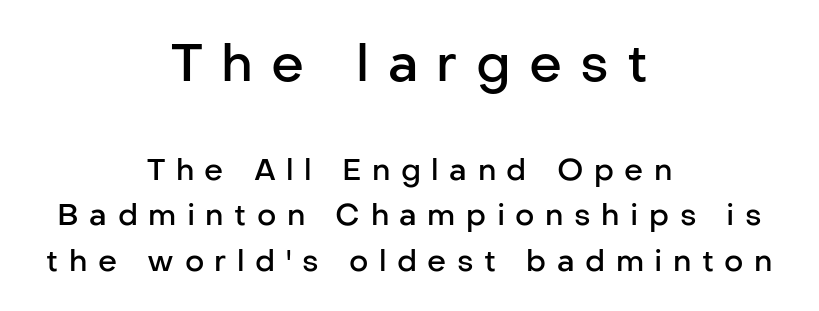
The rows are spaced the way most documents space them. Tall strokes in this sample are plumb rather than angled. The gap between lines stays unmarked. Typeset on center — no edge is straight. Words appear elongated and porous because spacing is wide.
